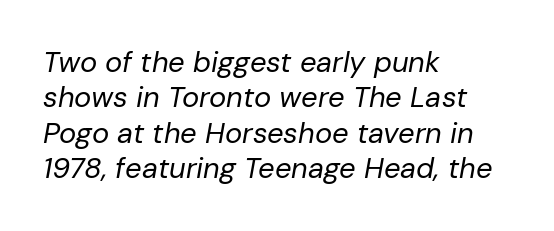
Caption: multi-line text, flush left, ragged right. The whole block is typeset with a tilt. The passage shown has conventional tracking throughout. The letters advance in unequal steps, a hallmark of proportional type. The characters are drawn with everyday or finer stroke widths.
